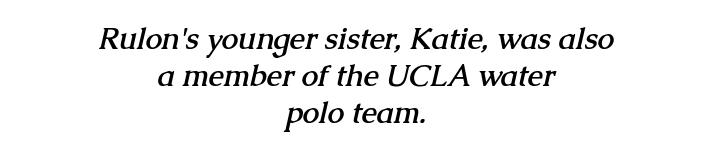
The designer went with a serif here, giving each stem small feet. Between one letter and the next there's only the usual sliver of space. Each letter keeps its own natural width here, so spacing adapts to shape. Heavy, bold letterforms. Horizontal alignment here is central, giving a formal, balanced look.
